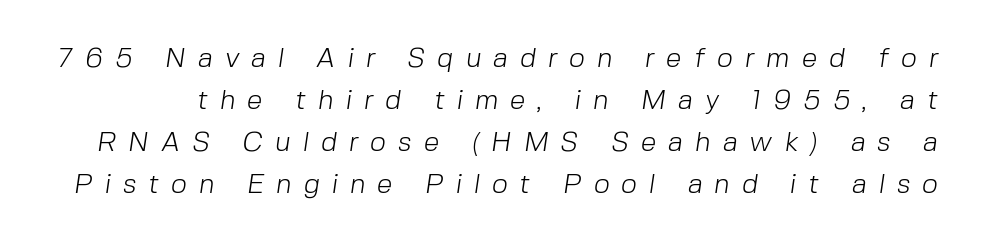
The image shows 28 px light sans-serif type; set normal line spacing (1.5x), unusually wide letter spacing (+0.43 em), not underlined; low stroke contrast and a medium x-height.
